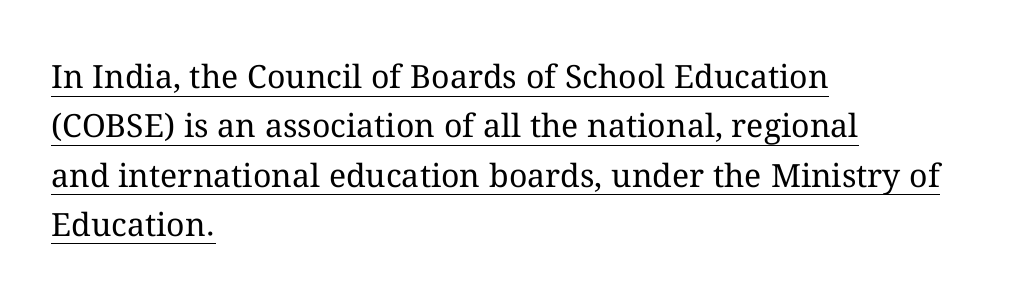
What stands out about the letter spacing? Nothing — it is the standard amount. Does the lettering tilt? It doesn't — this is upright. No chunkiness to these letters — they're not bold. Compared with a centered layout, this one pins lines to the left instead. Descenders here cross a horizontal rule under the line. A typesetter would call this leading conventional body-copy spacing.
